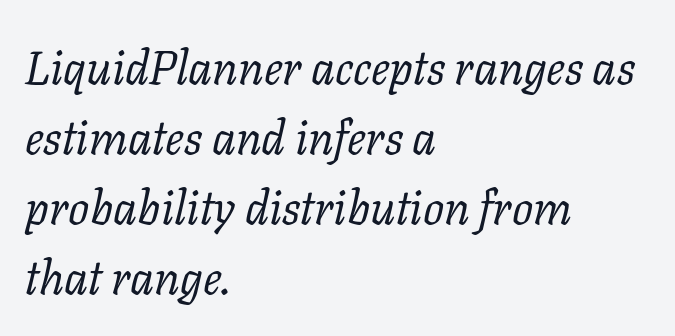
{"serif": "yes", "italic": "yes", "lean": "right", "slant_degrees": 11, "bold": "no", "weight": "regular", "width": "normal", "stroke_contrast": "low", "x_height": "medium", "monospaced": "no", "underline": "no", "align": "left", "line_spacing": "normal", "line_spacing_ratio": 1.49, "letter_spacing": "normal", "letter_spacing_em": 0.0, "glyph_px": 47}
